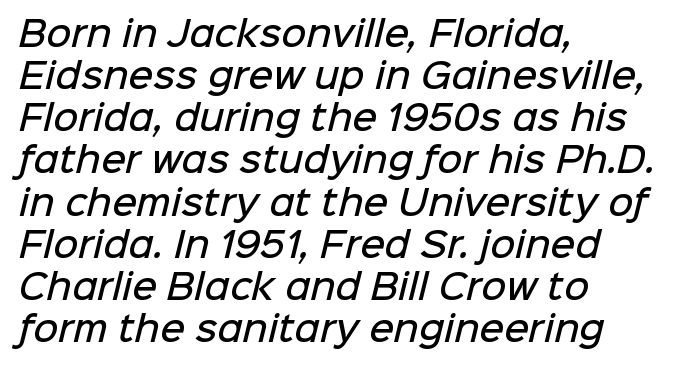
The image shows 34 px semibold sans-serif type; set left-aligned, line spacing 1.24x, normal letter spacing, not underlined; low stroke contrast and a medium x-height.
